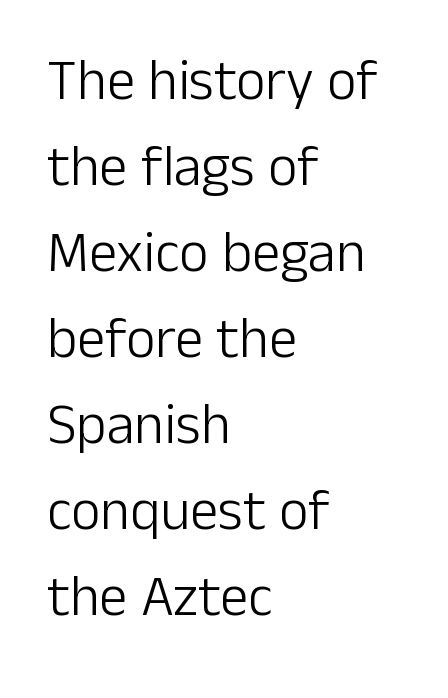
How would I describe the line gaps? Plain and ordinary. Counters stay open thanks to moderate or lighter strokes. Left-aligned paragraph, ragged on the right. You can tell it's not italic because the verticals are truly vertical. Proportional: the letters do not fall into vertical columns.
